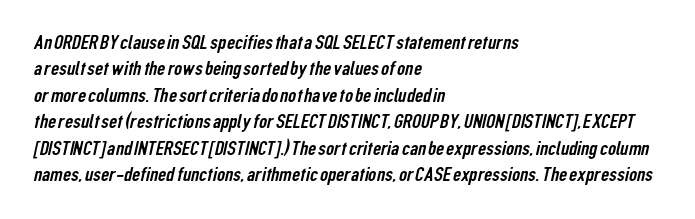
{"underline": "no", "align": "left", "line_spacing": "normal", "line_spacing_ratio": 1.32, "letter_spacing": "normal", "letter_spacing_em": 0.0, "glyph_px": 20}
